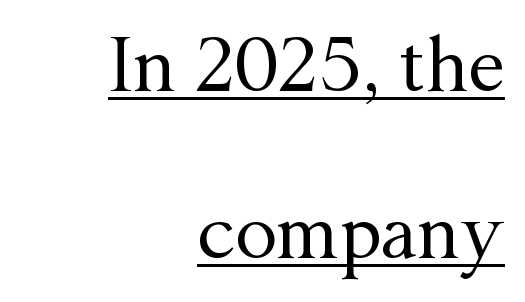
Q: Is the text bold? A: No.
Q: Is the text italic (slanted)? A: No, it is upright.
Q: Is the typeface a serif or a sans-serif typeface? A: Serif.
Q: Is the text underlined? A: Yes.
Q: How is the paragraph aligned? A: Right-aligned.
Q: Is the spacing between letters normal or unusually wide? A: Normal.
Q: Is the spacing between lines tight, normal or loose? A: Loose.
Q: Width (condensed, normal, or wide)? A: Normal.
Q: Stroke contrast? A: Medium.
Q: x-height? A: Medium.
Q: Monospaced? A: No.
